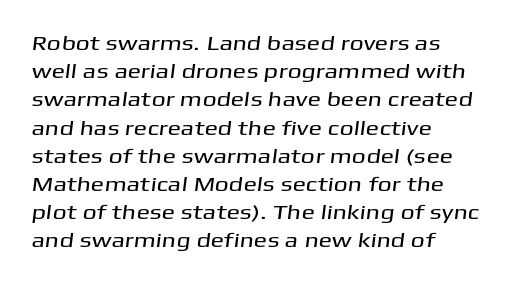
{"underline": "no", "align": "left", "line_spacing": "normal", "line_spacing_ratio": 1.41, "letter_spacing": "normal", "letter_spacing_em": 0.0, "glyph_px": 20}
